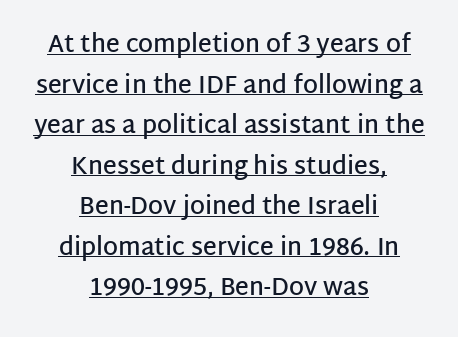
These lines are centered, leaving both edges ragged. Students, note that the glyphs here touch the page at normal intervals. Summary of weight: moderately heavy, a semibold. This sample carries an underscore along the baseline area. The block of text has a typical density, with ordinary space between rows.
